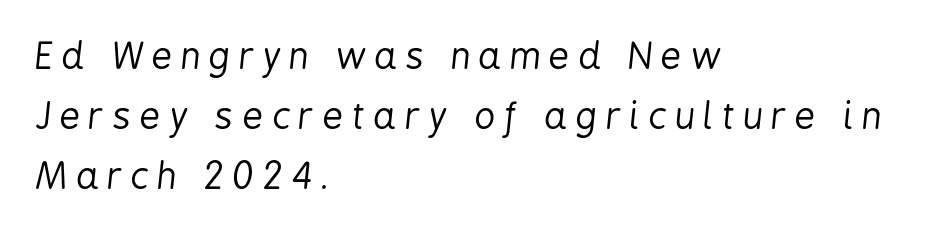
Q: Is the text bold? A: No.
Q: Is the text italic (slanted)? A: Yes, it leans right by about 6 degrees.
Q: Is the text underlined? A: No.
Q: How is the paragraph aligned? A: Left-aligned.
Q: Is the spacing between letters normal or unusually wide? A: Unusually wide.
Q: Is the spacing between lines tight, normal or loose? A: Normal.
Q: Width (condensed, normal, or wide)? A: Condensed.
Q: Stroke contrast? A: Low.
Q: x-height? A: Medium.
Q: Monospaced? A: No.
